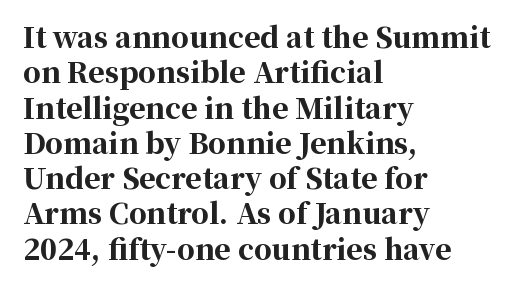
{"serif": "yes", "italic": "no", "bold": "yes", "weight": "bold", "width": "normal", "stroke_contrast": "high", "x_height": "medium", "monospaced": "no", "underline": "no", "align": "left", "line_spacing": "normal", "line_spacing_ratio": 1.26, "letter_spacing": "normal", "letter_spacing_em": 0.0, "glyph_px": 28}
